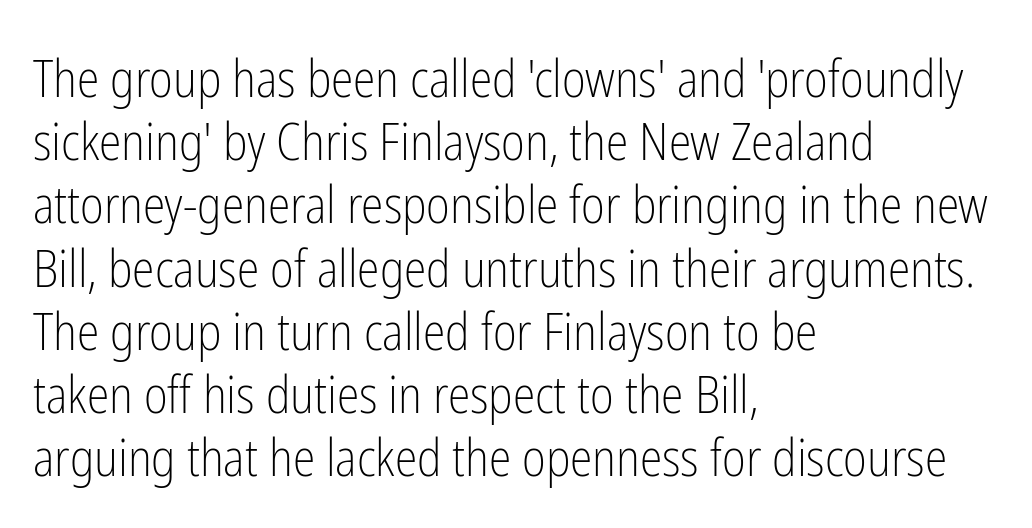
The specimen omits any rule beneath the text block's lines. Quick note: not italic, upright. Ink coverage per letter is moderate at most. Varying glyph widths throughout — classic text-font behaviour. Words appear dense and cohesive because spacing is normal.
